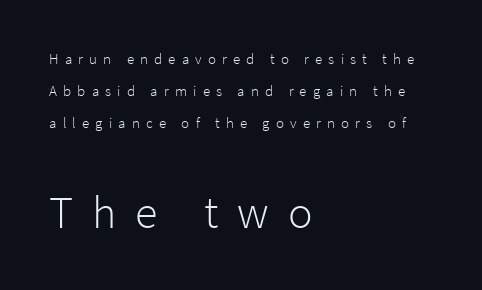
Q: Is the text bold? A: No.
Q: Is the text italic (slanted)? A: No, it is upright.
Q: Is the typeface a serif or a sans-serif typeface? A: Sans-serif.
Q: Is the text underlined? A: No.
Q: How is the paragraph aligned? A: Left-aligned.
Q: Is the spacing between letters normal or unusually wide? A: Unusually wide.
Q: Is the spacing between lines tight, normal or loose? A: Loose.
Q: Which block of text is set in a larger size, the first (top) or the second (bottom)? A: The second (bottom) one.
Q: Width (condensed, normal, or wide)? A: Normal.
Q: Stroke contrast? A: Low.
Q: x-height? A: Medium.
Q: Monospaced? A: No.
